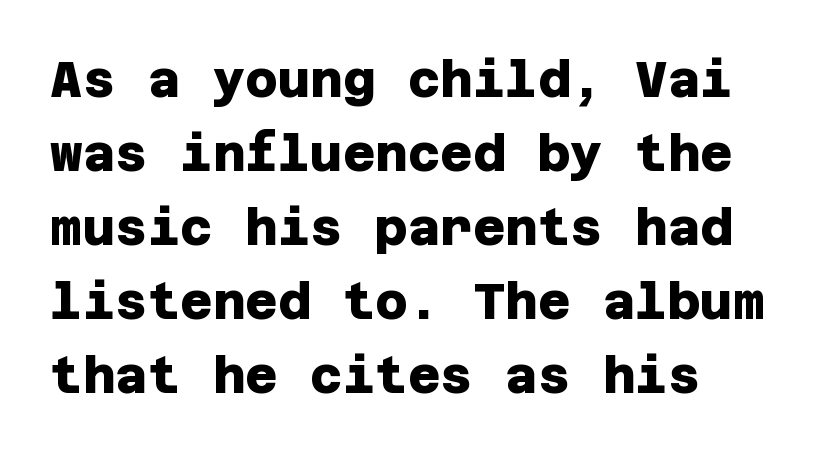
The image shows 50 px heavy sans-serif type; set normal line spacing (1.48x), normal letter spacing, not underlined; low stroke contrast and a large x-height.
